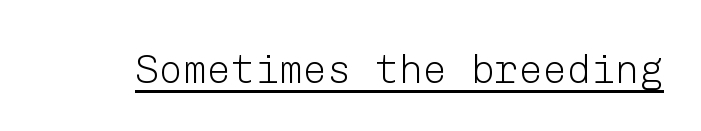
{"serif": "no", "italic": "no", "bold": "no", "weight": "light", "width": "normal", "stroke_contrast": "low", "x_height": "medium", "underline": "yes", "letter_spacing": "normal", "letter_spacing_em": 0.0, "glyph_px": 40}
